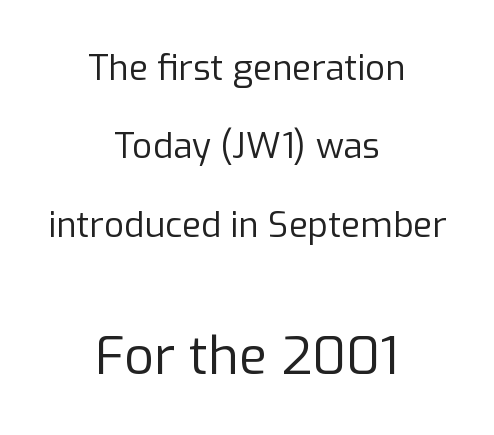
The image shows 52 px regular-weight sans-serif type, upright; set centered, loose line spacing (2.24x), normal letter spacing, not underlined; the second (bottom) block is 1.49x larger; low stroke contrast and a medium x-height.
